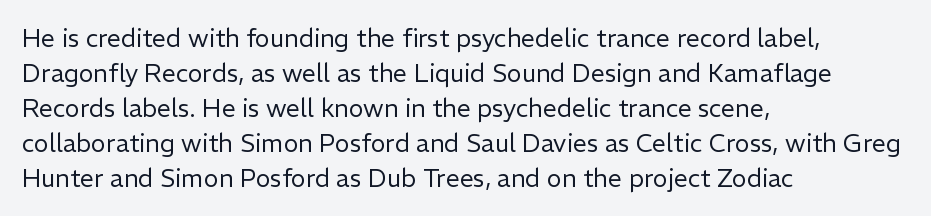
The image shows 25 px text type, upright; set left-aligned, normal line spacing (1.4x), normal letter spacing, not underlined.
